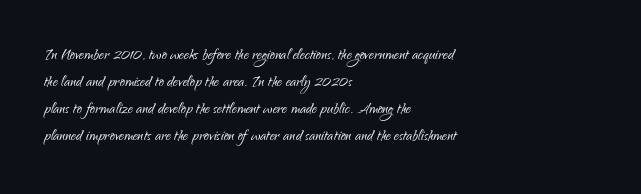
Reading down the column, the eye jumps a familiar distance to each next line. The horizontal fit of the characters is conventional and even. This is not heavy type; no bold has been used.
